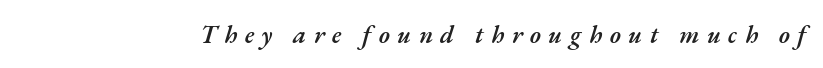
Q: Is the text bold? A: Semi-bold.
Q: Is the text italic (slanted)? A: Yes, it leans right by about 17 degrees.
Q: Is the text underlined? A: No.
Q: Is the spacing between letters normal or unusually wide? A: Unusually wide.
